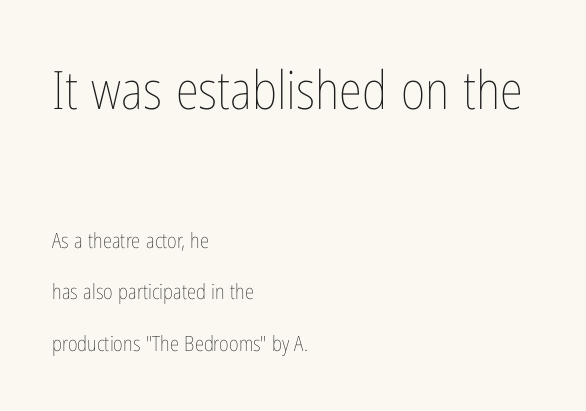
{"italic": "no", "bold": "no", "weight": "thin", "width": "condensed", "stroke_contrast": "low", "x_height": "medium", "monospaced": "no", "underline": "no", "align": "left", "line_spacing": "loose", "line_spacing_ratio": 2.46, "letter_spacing": "normal", "letter_spacing_em": 0.0, "larger_block": "first", "size_ratio": 2.52, "glyph_px": 53}
